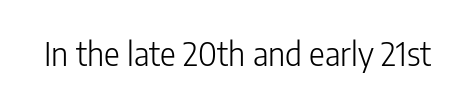
The image shows 33 px light, condensed sans-serif type, upright; set normal letter spacing, not underlined; low stroke contrast and a medium x-height.
